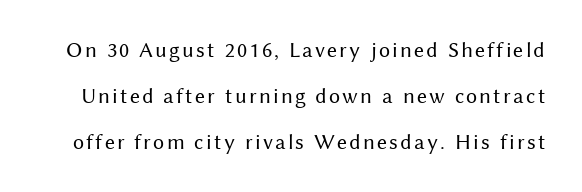
Summary of vertical rhythm: relaxed, with wide interline spacing. The font is comparable to plain body text, perhaps lighter. Descender tails drop into unmarked territory. This sample uses an upright cut, with every glyph sitting square on the baseline.
